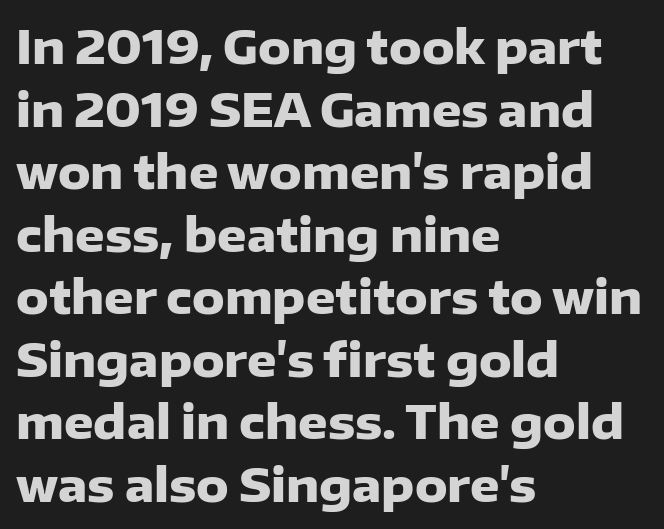
The image shows 46 px heavy sans-serif type, upright; set left-aligned, normal line spacing (1.36x), normal letter spacing, not underlined; low stroke contrast and a medium x-height.
